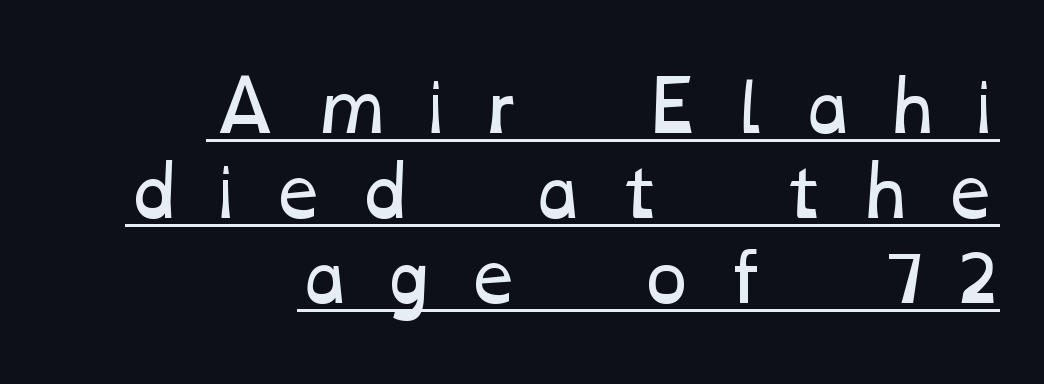
The image shows 67 px regular-weight, wide type; set right-aligned, normal line spacing (1.27x), unusually wide letter spacing (+0.45 em), underlined; low stroke contrast and a medium x-height.
